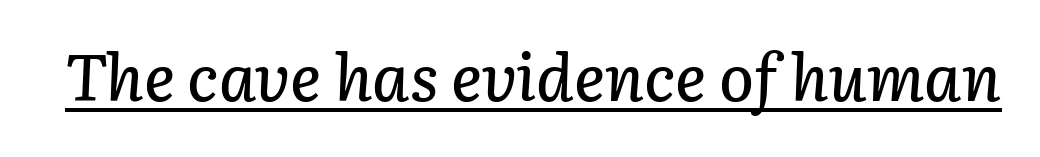
The image shows 65 px text type, italic (leaning right); set normal letter spacing, underlined; low stroke contrast and a medium x-height.
